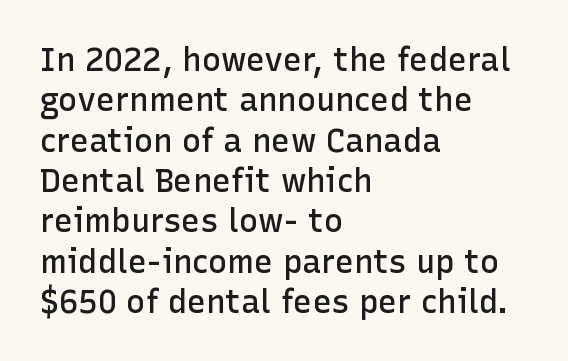
Q: Is the text bold? A: Semi-bold.
Q: Is the text italic (slanted)? A: No, it is upright.
Q: Is the typeface a serif or a sans-serif typeface? A: Sans-serif.
Q: Is the text underlined? A: No.
Q: How is the paragraph aligned? A: Left-aligned.
Q: Is the spacing between letters normal or unusually wide? A: Normal.
Q: Is the spacing between lines tight, normal or loose? A: Normal.
Q: Width (condensed, normal, or wide)? A: Normal.
Q: Stroke contrast? A: Low.
Q: x-height? A: Medium.
Q: Monospaced? A: No.
